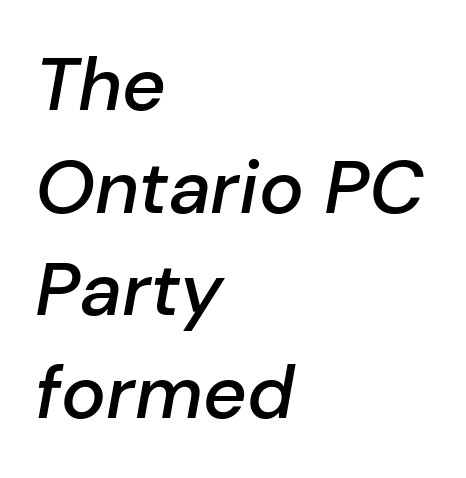
The rendering keeps characters at their native spacing. Think of a printed novel: that variable character pitch is what you see here. Notice the strokes are somewhat thickened but not fully heavy: this is a semibold. If you drew a ruler down the left edge, every line would touch it. Plain, unruled lines of type. The face used here has a pronounced slope to its letters.
